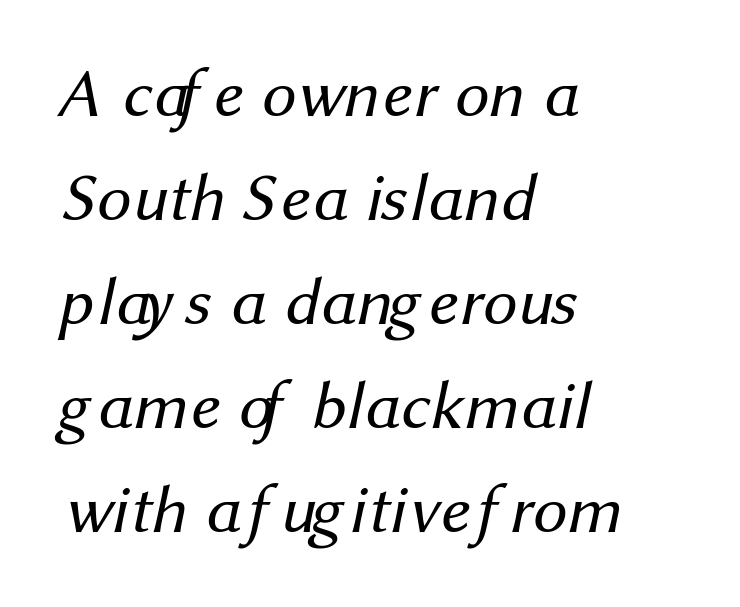
Vertical spacing — default. Each line starts at the same left margin while the right side varies. Regarding serifs, this sample does without them. The strokes are not fattened; the text isn't bold. Character widths vary here, with narrow letters taking less room than wide ones. Has an underline been added? It has not.
